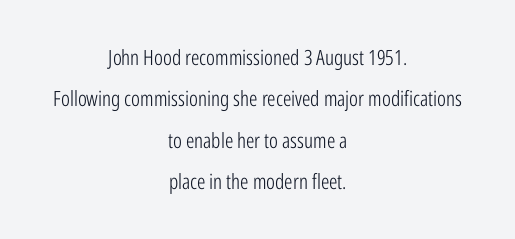
Q: Is the text bold? A: No.
Q: Is the text italic (slanted)? A: No, it is upright.
Q: Is the text underlined? A: No.
Q: How is the paragraph aligned? A: Centered.
Q: Is the spacing between letters normal or unusually wide? A: Normal.
Q: Is the spacing between lines tight, normal or loose? A: Loose.
